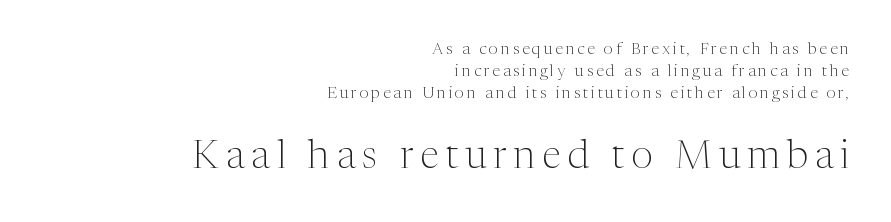
The image shows 39 px light serif type, upright; set right-aligned, normal line spacing (1.38x), not underlined; the second (bottom) block is 2.44x larger; medium stroke contrast and a medium x-height.
